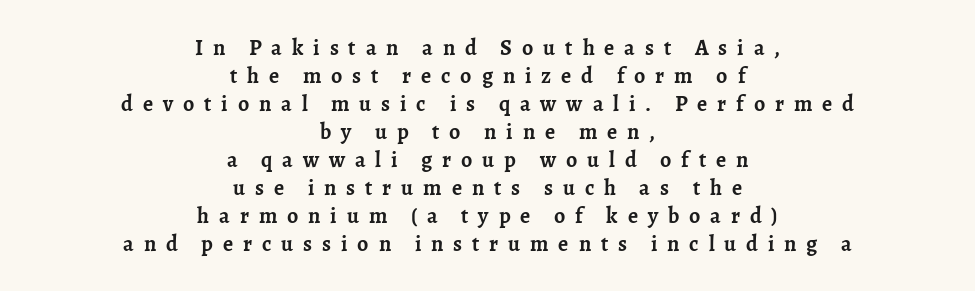
Q: Is the text bold? A: Yes.
Q: Is the text italic (slanted)? A: No, it is upright.
Q: Is the text underlined? A: No.
Q: How is the paragraph aligned? A: Centered.
Q: Is the spacing between letters normal or unusually wide? A: Unusually wide.
Q: Is the spacing between lines tight, normal or loose? A: Normal.
